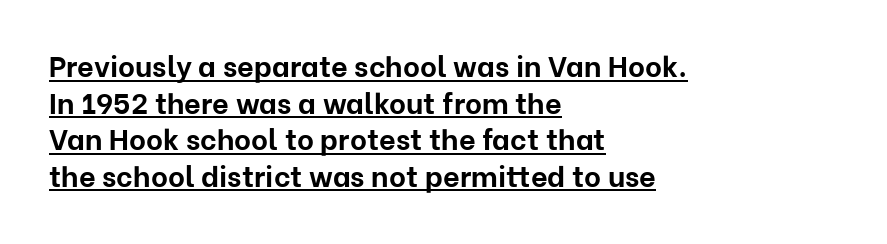
Notice how a bar underscores the lettering throughout. Leading matches the norm, producing a regular column. This sample has the flowing, uneven cadence of proportional lettering. Tracking here is standard; glyphs follow each other at the usual distance. Summary of weight: heavy, a full bold. Reading down the block, your eye returns to a fixed left position each line.
